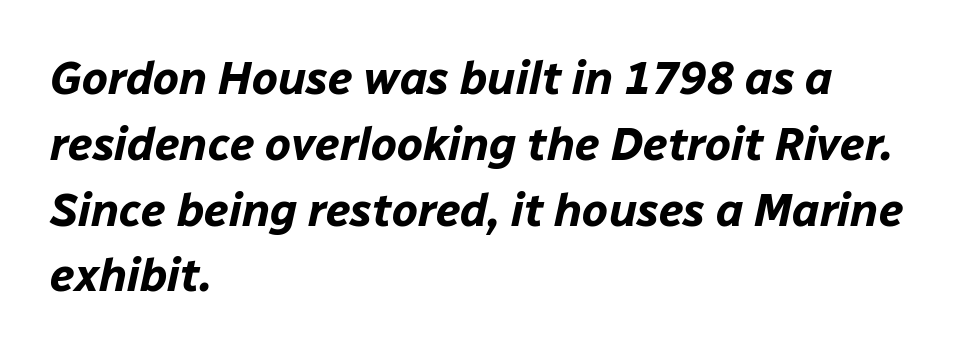
The vertical gap from one line to the next is medium. The lines are quadded left. In terms of letterspacing, this is plain default setting. The passage shown is typed in a proportional face where columns would drift. The strip under each line holds only bare page.
